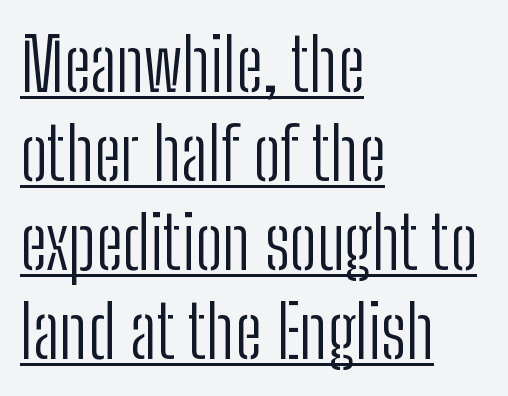
{"serif": "no", "italic": "no", "bold": "no", "weight": "light", "width": "condensed", "stroke_contrast": "low", "x_height": "medium", "monospaced": "no", "underline": "yes", "align": "left", "line_spacing_ratio": 1.22, "letter_spacing": "normal", "letter_spacing_em": 0.0, "glyph_px": 73}
